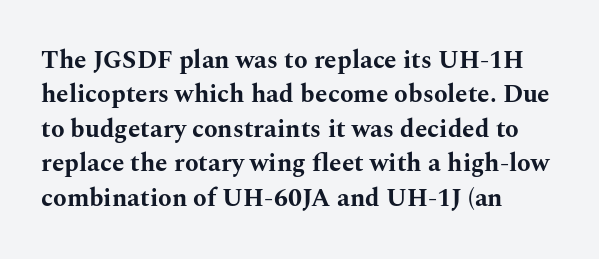
Q: Is the text bold? A: Yes.
Q: Is the text italic (slanted)? A: No, it is upright.
Q: Is the text underlined? A: No.
Q: How is the paragraph aligned? A: Left-aligned.
Q: Is the spacing between letters normal or unusually wide? A: Normal.
Q: Is the spacing between lines tight, normal or loose? A: Normal.
